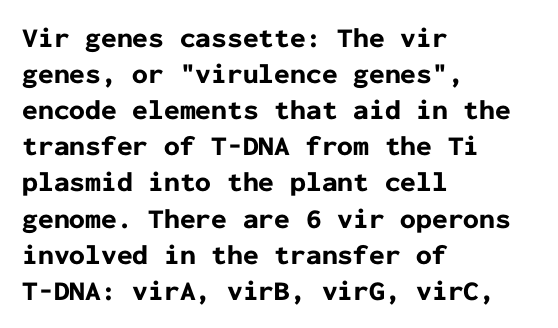
Q: Is the text bold? A: Yes.
Q: Is the text italic (slanted)? A: No, it is upright.
Q: Is the typeface a serif or a sans-serif typeface? A: Sans-serif.
Q: Is the text underlined? A: No.
Q: How is the paragraph aligned? A: Left-aligned.
Q: Is the spacing between letters normal or unusually wide? A: Normal.
Q: Is the spacing between lines tight, normal or loose? A: Normal.
Q: Width (condensed, normal, or wide)? A: Normal.
Q: Stroke contrast? A: Low.
Q: x-height? A: Medium.
Q: Monospaced? A: Yes.
